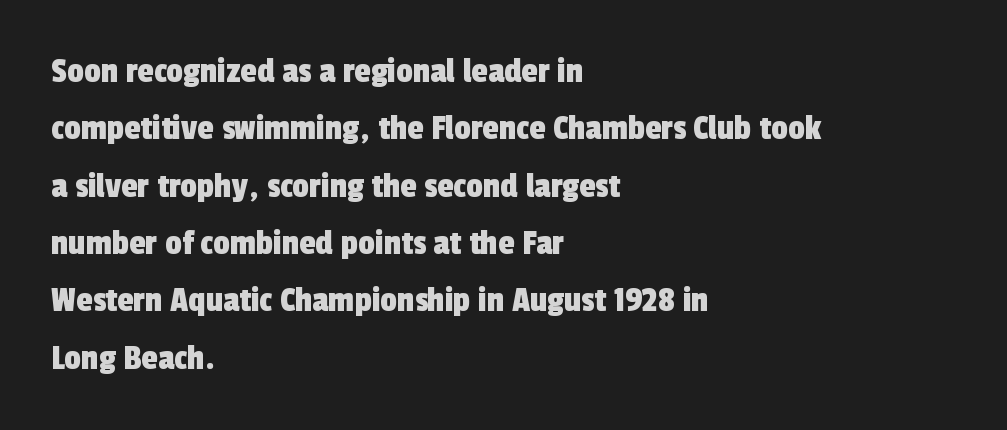
{"serif": "no", "width": "condensed", "x_height": "medium", "monospaced": "no", "underline": "no", "align": "left", "line_spacing": "normal", "line_spacing_ratio": 1.55, "letter_spacing": "normal", "letter_spacing_em": 0.0, "glyph_px": 37}
